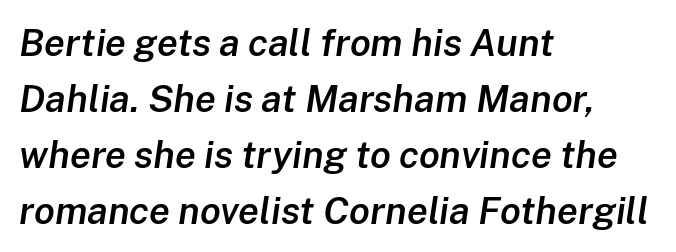
Q: Is the text bold? A: Semi-bold.
Q: Is the text italic (slanted)? A: Yes, it leans right by about 8 degrees.
Q: Is the text underlined? A: No.
Q: How is the paragraph aligned? A: Left-aligned.
Q: Is the spacing between letters normal or unusually wide? A: Normal.
Q: Is the spacing between lines tight, normal or loose? A: Normal.
Q: Width (condensed, normal, or wide)? A: Normal.
Q: Stroke contrast? A: Low.
Q: x-height? A: Medium.
Q: Monospaced? A: No.
